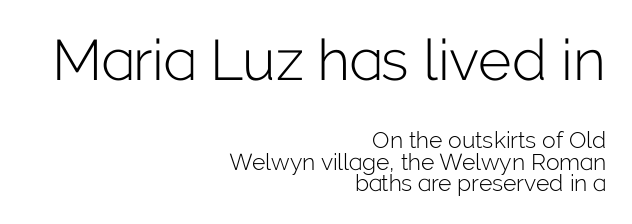
The image shows 57 px light sans-serif type, upright; set right-aligned, tight line spacing (0.95x), normal letter spacing, not underlined; the first (top) block is 2.48x larger; low stroke contrast and a medium x-height.
